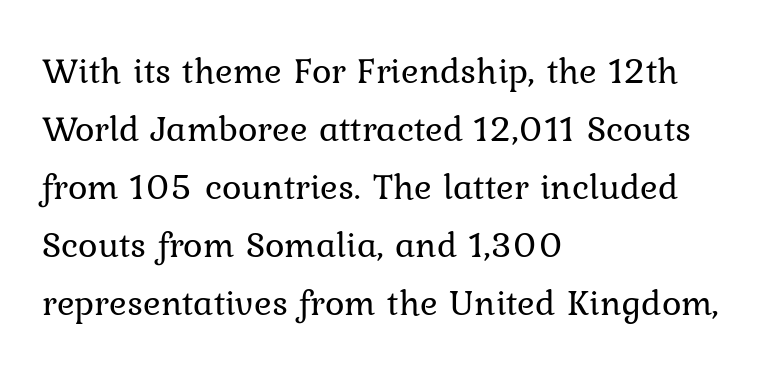
{"serif": "yes", "italic": "no", "bold": "no", "weight": "regular", "width": "normal", "stroke_contrast": "low", "x_height": "medium", "monospaced": "no", "underline": "no", "align": "left", "line_spacing": "normal", "line_spacing_ratio": 1.57, "letter_spacing": "normal", "letter_spacing_em": 0.0, "glyph_px": 37}
